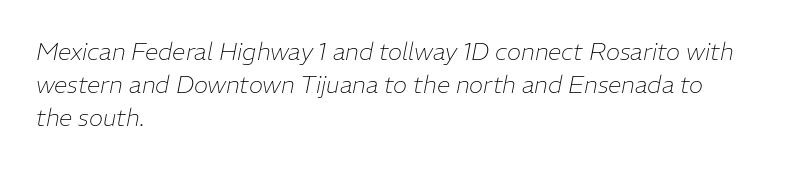
The image shows 24 px text type, italic (leaning right); set left-aligned, normal line spacing (1.37x), normal letter spacing, not underlined.
